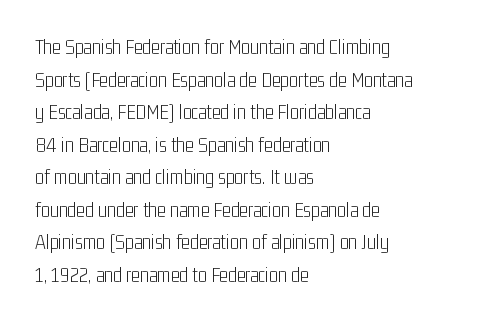
The axis of the letterforms is exactly vertical. Here the glyphs are tracked normally, forming tight word shapes. Descenders hang freely into open space. Line beginnings align vertically; line endings do not. The rows are spaced the way most documents space them.
